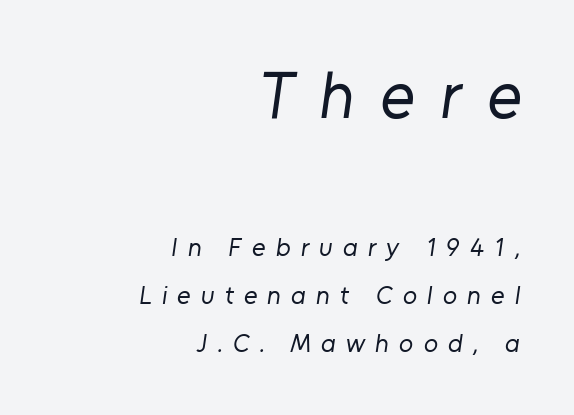
Stem width sits at or under what a default text font uses. Here the designer chose a conventional face with non-uniform glyph widths. A typesetter would call this heavily tracked-out type. Reading down the block, your eye finds every line finishing at a fixed right position. A sans-serif font was chosen for this passage.
